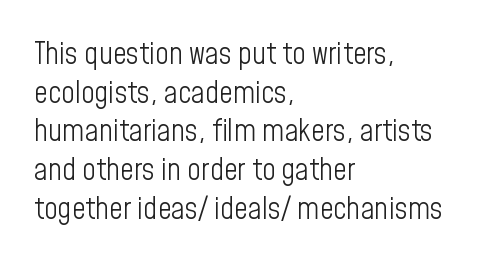
The image shows 30 px light, condensed sans-serif type, upright; set left-aligned, normal line spacing (1.29x), normal letter spacing, not underlined; low stroke contrast and a medium x-height.
